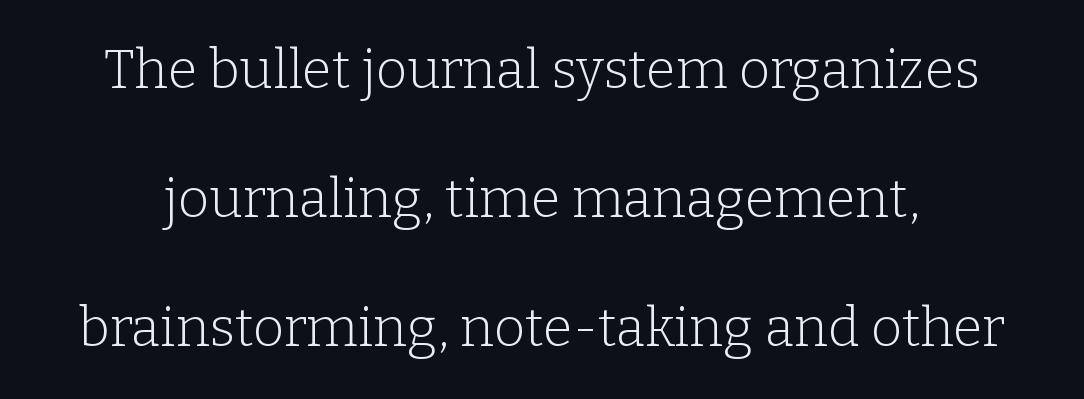
The image shows 54 px light serif type, upright; set loose line spacing (2.39x), normal letter spacing, not underlined; low stroke contrast and a medium x-height.
